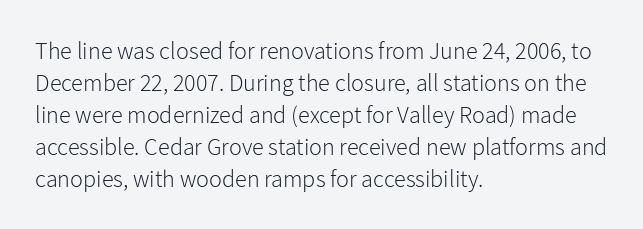
{"italic": "no", "bold": "no", "underline": "no", "align": "left", "line_spacing": "normal", "line_spacing_ratio": 1.33, "letter_spacing": "normal", "letter_spacing_em": 0.0, "glyph_px": 24}
